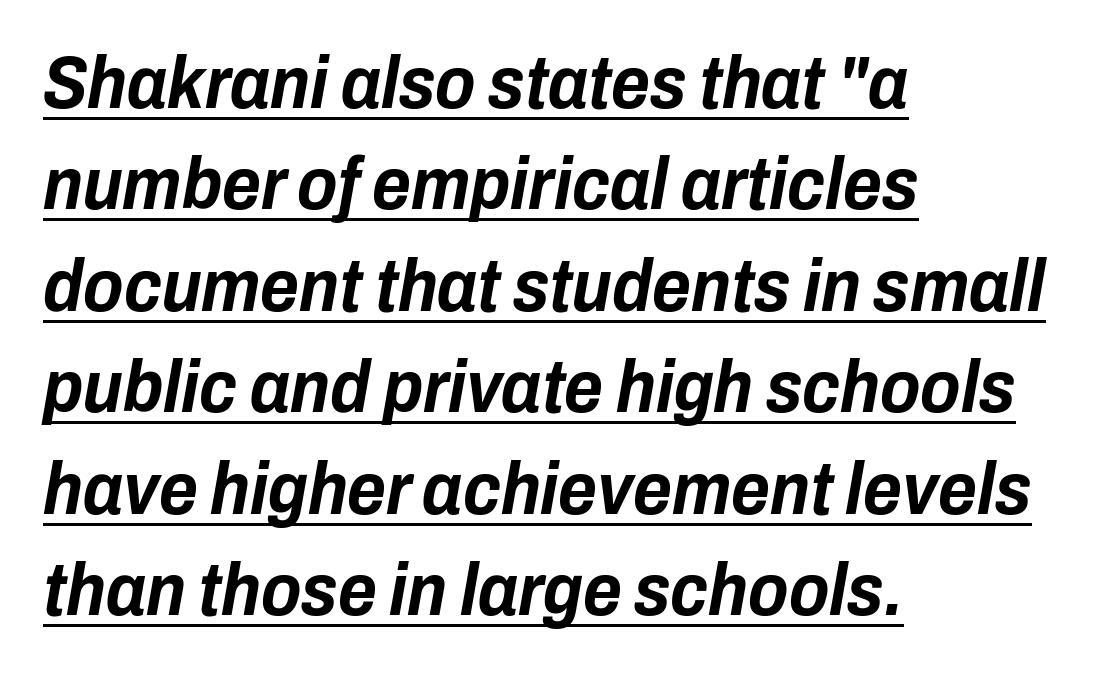
These lines are rendered in a variable-pitch font. Regarding leading, the lines here are spaced in the standard way. Heavy, bold letterforms. The paragraph shown leans on its left margin. The text carries the slant typical of an italic or oblique font. Tracking here is standard; glyphs follow each other at the usual distance.
